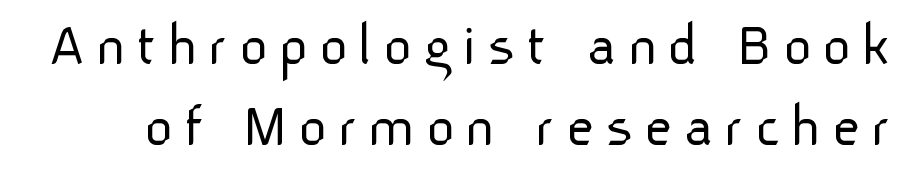
Q: Is the text bold? A: No.
Q: Is the text italic (slanted)? A: No, it is upright.
Q: Is the typeface a serif or a sans-serif typeface? A: Sans-serif.
Q: Is the text underlined? A: No.
Q: Is the spacing between lines tight, normal or loose? A: Normal.
Q: Width (condensed, normal, or wide)? A: Normal.
Q: Stroke contrast? A: Low.
Q: x-height? A: Medium.
Q: Monospaced? A: No.
